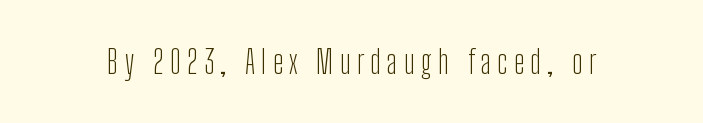
{"serif": "no", "italic": "no", "bold": "no", "weight": "light", "width": "condensed", "stroke_contrast": "low", "x_height": "medium", "monospaced": "no", "underline": "no", "glyph_px": 32}
